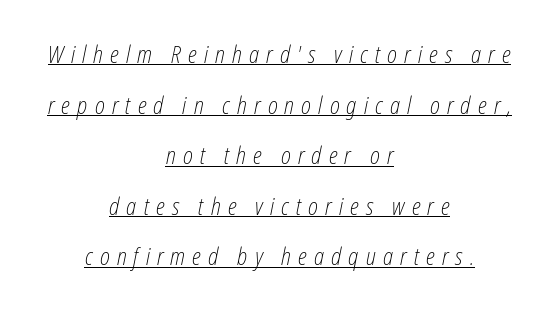
The image shows 23 px text type, italic (leaning right); set centered, loose line spacing (2.2x), unusually wide letter spacing (+0.31 em), underlined.
